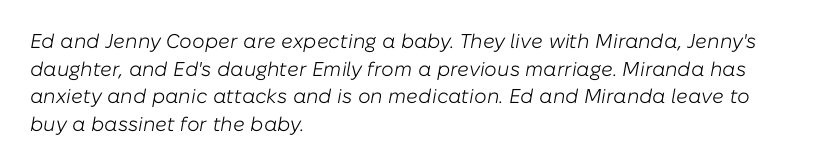
{"italic": "yes", "lean": "right", "slant_degrees": 10, "bold": "no", "underline": "no", "align": "left", "line_spacing": "normal", "line_spacing_ratio": 1.38, "letter_spacing": "normal", "letter_spacing_em": 0.0, "glyph_px": 20}
